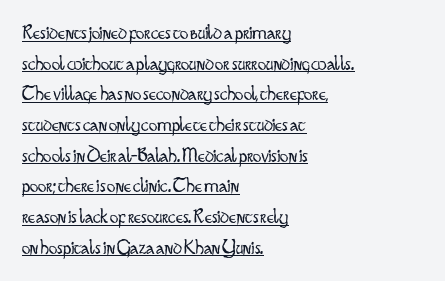
Q: Is the text bold? A: No.
Q: Is the text italic (slanted)? A: No, it is upright.
Q: Is the text underlined? A: Yes.
Q: How is the paragraph aligned? A: Left-aligned.
Q: Is the spacing between letters normal or unusually wide? A: Normal.
Q: Is the spacing between lines tight, normal or loose? A: Normal.
